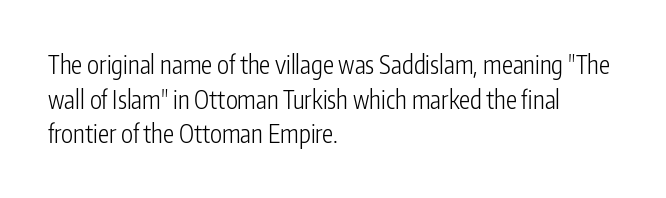
Q: Is the text bold? A: No.
Q: Is the text italic (slanted)? A: No, it is upright.
Q: Is the text underlined? A: No.
Q: How is the paragraph aligned? A: Left-aligned.
Q: Is the spacing between letters normal or unusually wide? A: Normal.
Q: Is the spacing between lines tight, normal or loose? A: Normal.
